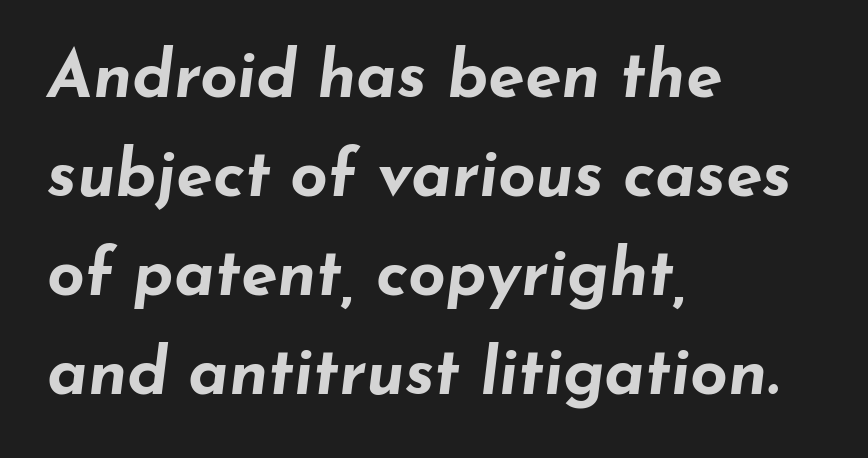
Q: Is the text bold? A: Yes.
Q: Is the text italic (slanted)? A: Yes, it leans right by about 7 degrees.
Q: Is the text underlined? A: No.
Q: How is the paragraph aligned? A: Left-aligned.
Q: Is the spacing between letters normal or unusually wide? A: Normal.
Q: Is the spacing between lines tight, normal or loose? A: Normal.
Q: Width (condensed, normal, or wide)? A: Wide.
Q: Stroke contrast? A: Low.
Q: x-height? A: Small.
Q: Monospaced? A: No.
